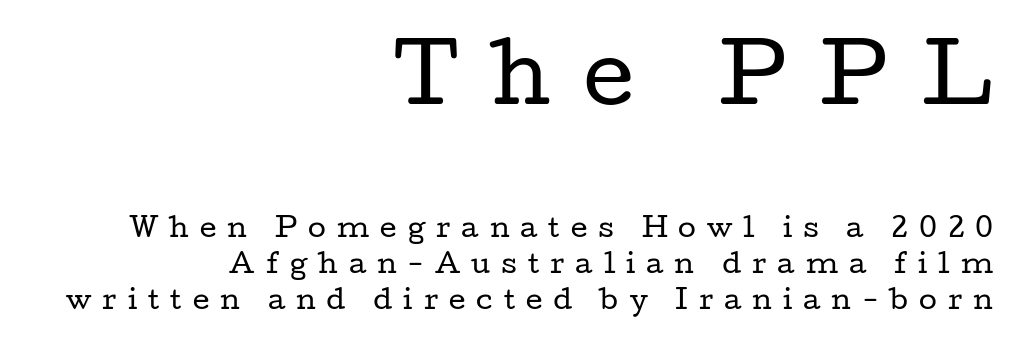
{"serif": "yes", "italic": "no", "bold": "no", "weight": "regular", "width": "wide", "stroke_contrast": "low", "x_height": "medium", "monospaced": "no", "underline": "no", "align": "right", "line_spacing": "normal", "line_spacing_ratio": 1.39, "letter_spacing": "wide", "letter_spacing_em": 0.42, "larger_block": "first", "size_ratio": 3.04, "glyph_px": 79}
